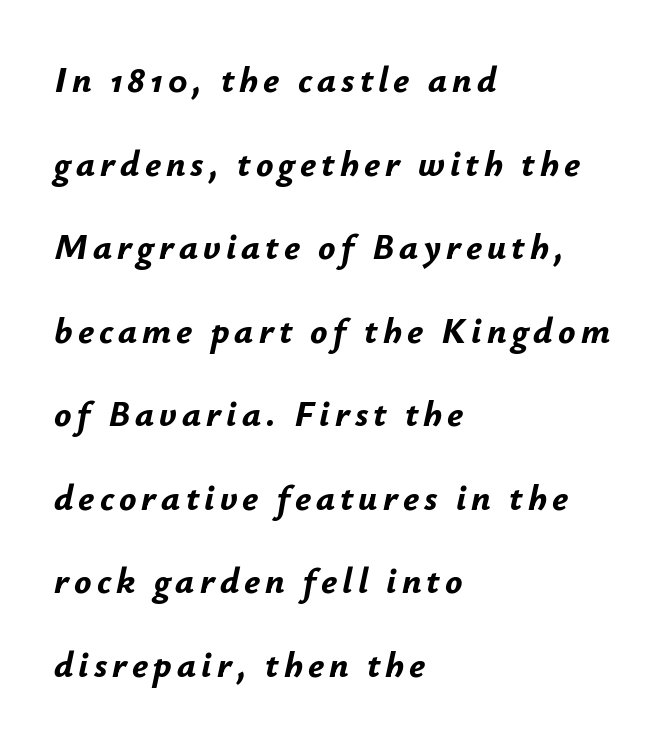
{"italic": "yes", "lean": "right", "slant_degrees": 12, "bold": "yes", "weight": "bold", "width": "normal", "stroke_contrast": "low", "x_height": "small", "monospaced": "no", "underline": "no", "align": "left", "line_spacing": "loose", "line_spacing_ratio": 2.32, "glyph_px": 36}
